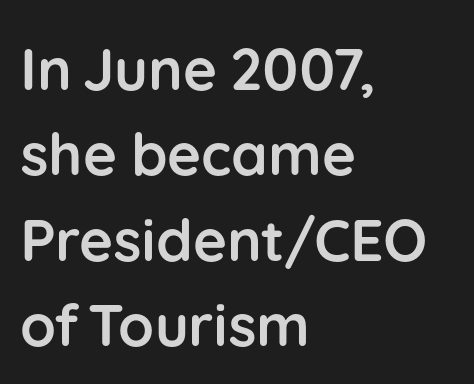
Q: Is the text bold? A: Yes.
Q: Is the text italic (slanted)? A: No, it is upright.
Q: Is the typeface a serif or a sans-serif typeface? A: Sans-serif.
Q: Is the text underlined? A: No.
Q: How is the paragraph aligned? A: Left-aligned.
Q: Is the spacing between letters normal or unusually wide? A: Normal.
Q: Is the spacing between lines tight, normal or loose? A: Normal.
Q: Width (condensed, normal, or wide)? A: Normal.
Q: Stroke contrast? A: Low.
Q: x-height? A: Medium.
Q: Monospaced? A: No.
